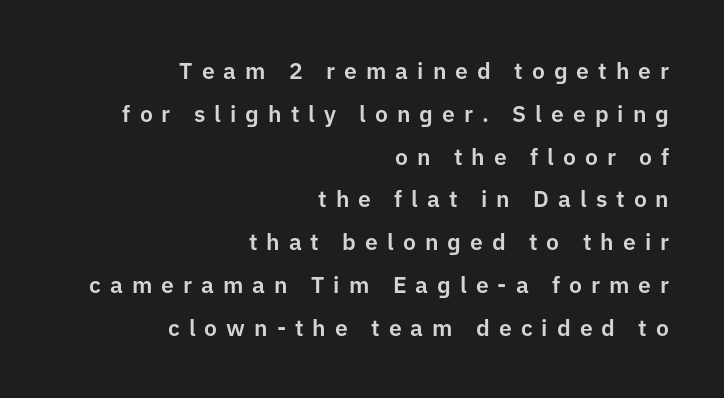
Q: Is the text italic (slanted)? A: No, it is upright.
Q: Is the text underlined? A: No.
Q: How is the paragraph aligned? A: Right-aligned.
Q: Is the spacing between letters normal or unusually wide? A: Unusually wide.
